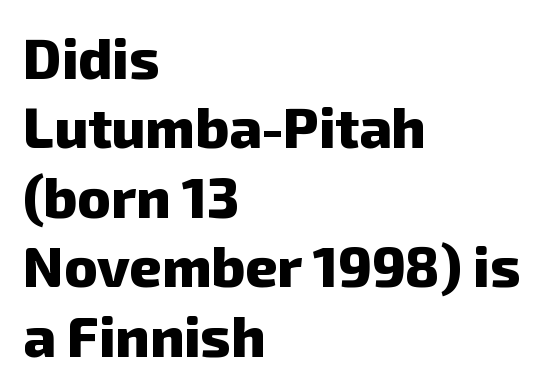
Q: Is the text bold? A: Yes.
Q: Is the typeface a serif or a sans-serif typeface? A: Sans-serif.
Q: Is the text underlined? A: No.
Q: How is the paragraph aligned? A: Left-aligned.
Q: Is the spacing between letters normal or unusually wide? A: Normal.
Q: Width (condensed, normal, or wide)? A: Normal.
Q: Stroke contrast? A: Low.
Q: x-height? A: Medium.
Q: Monospaced? A: No.
